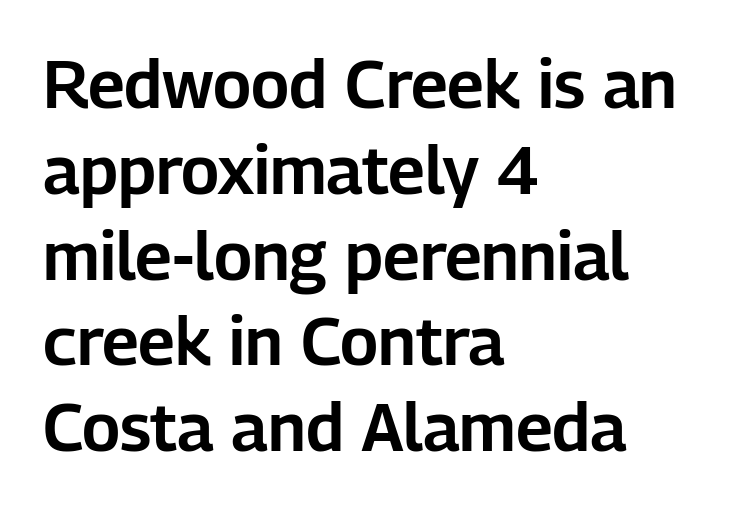
Q: Is the text italic (slanted)? A: No, it is upright.
Q: Is the typeface a serif or a sans-serif typeface? A: Sans-serif.
Q: Is the text underlined? A: No.
Q: How is the paragraph aligned? A: Left-aligned.
Q: Is the spacing between letters normal or unusually wide? A: Normal.
Q: Is the spacing between lines tight, normal or loose? A: Normal.
Q: Width (condensed, normal, or wide)? A: Normal.
Q: Stroke contrast? A: Low.
Q: x-height? A: Medium.
Q: Monospaced? A: No.
